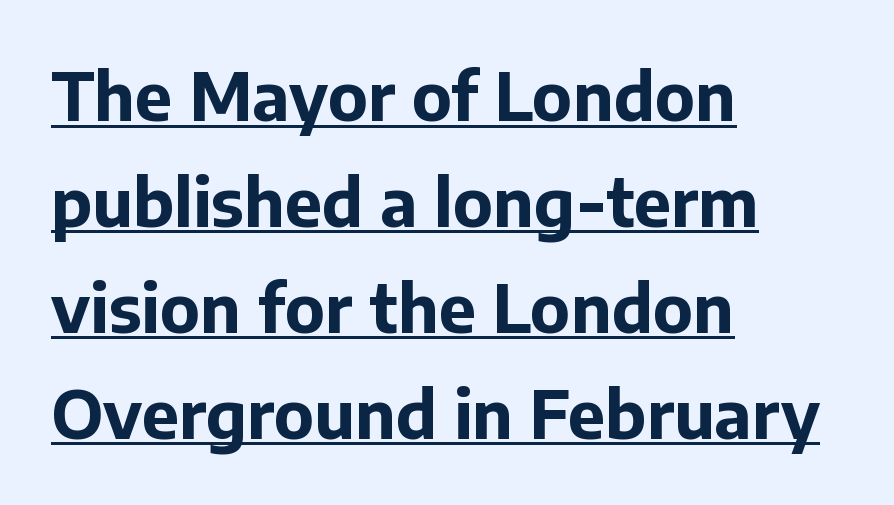
The image shows 67 px bold sans-serif type, upright; set left-aligned, normal line spacing (1.58x), normal letter spacing, underlined; low stroke contrast and a medium x-height.
